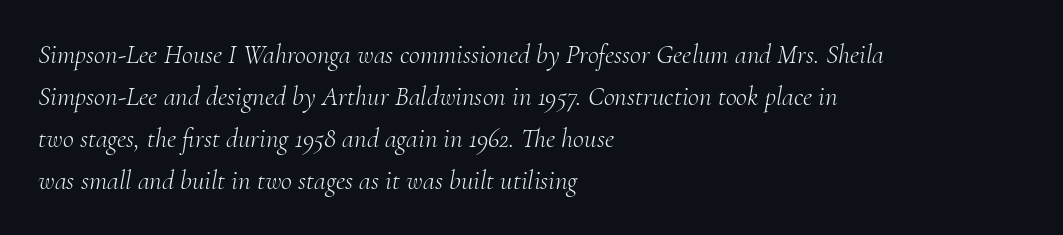
Q: Is the text bold? A: No.
Q: Is the text italic (slanted)? A: Yes, it leans right by about 10 degrees.
Q: Is the text underlined? A: No.
Q: How is the paragraph aligned? A: Left-aligned.
Q: Is the spacing between letters normal or unusually wide? A: Normal.
Q: Is the spacing between lines tight, normal or loose? A: Normal.
